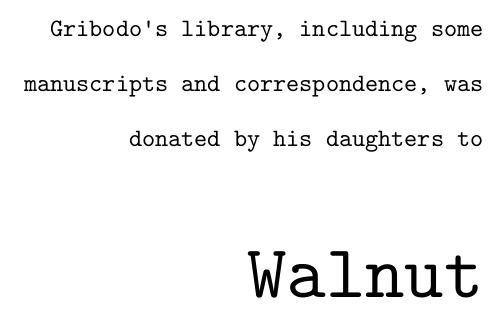
Compare the two chunks: the lower has the greater cap height. Honestly, the rows look like they've been pulled way apart. Small tapered or slab feet sit at the stroke ends, so this counts as serif. Italic? Not at all — the glyphs are vertical.
